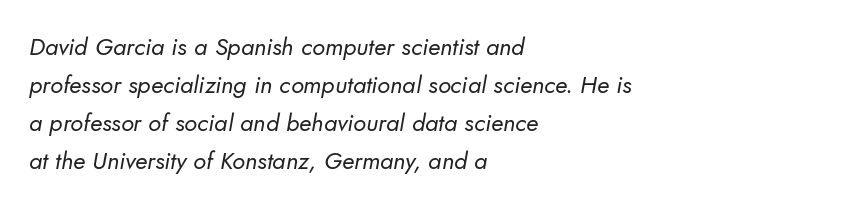
{"bold": "no", "underline": "no", "align": "left", "line_spacing": "normal", "line_spacing_ratio": 1.58, "letter_spacing": "normal", "letter_spacing_em": 0.0, "glyph_px": 24}
